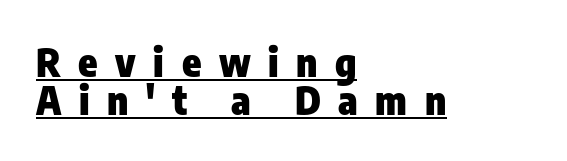
{"serif": "no", "italic": "no", "bold": "yes", "weight": "heavy", "width": "condensed", "stroke_contrast": "low", "x_height": "medium", "monospaced": "no", "underline": "yes", "align": "left", "line_spacing": "tight", "line_spacing_ratio": 0.98, "letter_spacing": "wide", "letter_spacing_em": 0.45, "glyph_px": 39}
